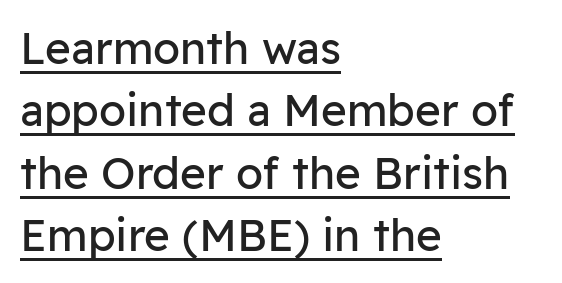
Vertical stems look standard width or narrower in stroke. The font's upright variant was chosen for this text. Summary of vertical rhythm: regular, with standard interline spacing. There is no visible air inserted between adjacent glyphs. If you drew a ruler down the left edge, every line would touch it. Check the space under the baseline: a stroke is drawn there.
